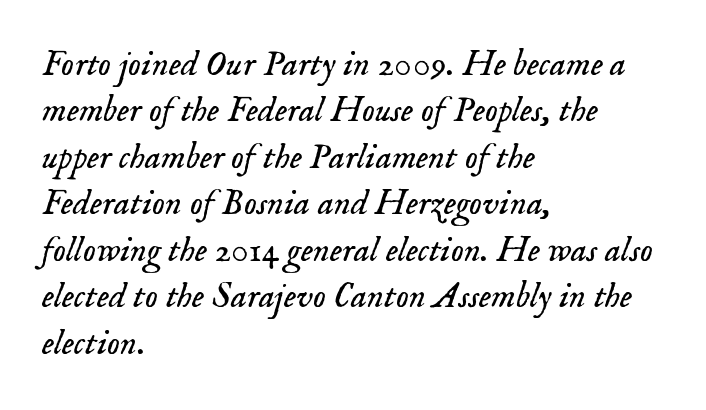
Caption: multi-line text, flush left, ragged right. Does the type have serifs? Yes, each stem ends in a small foot. Any mark beneath the type? The region is blank. Bold? No — there's no thickening of the strokes. Is this a fixed-width face? No — the glyphs have proportional, varying widths.
